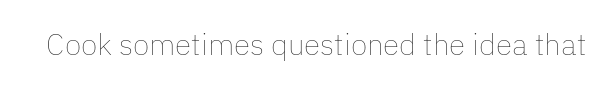
Standard letterfit; no display-style spreading of the glyphs. Glance below the letters and you will spot only blank space. Character widths vary here, with narrow letters taking less room than wide ones. The font sits on the lighter half of the weight spectrum, regular included. These lines were composed using upright roman letters.
